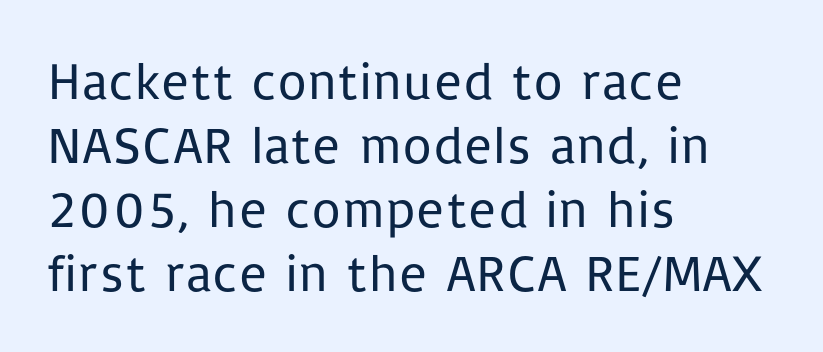
The image shows 52 px regular-weight sans-serif type, upright; set left-aligned, line spacing 1.23x, normal letter spacing, not underlined; low stroke contrast and a medium x-height.
